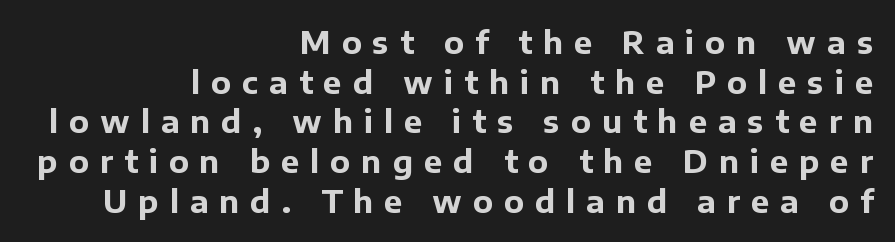
Q: Is the text bold? A: Yes.
Q: Is the text italic (slanted)? A: No, it is upright.
Q: Is the typeface a serif or a sans-serif typeface? A: Sans-serif.
Q: Is the text underlined? A: No.
Q: How is the paragraph aligned? A: Right-aligned.
Q: Is the spacing between letters normal or unusually wide? A: Unusually wide.
Q: Is the spacing between lines tight, normal or loose? A: Normal.
Q: Width (condensed, normal, or wide)? A: Normal.
Q: Stroke contrast? A: Low.
Q: x-height? A: Medium.
Q: Monospaced? A: No.
